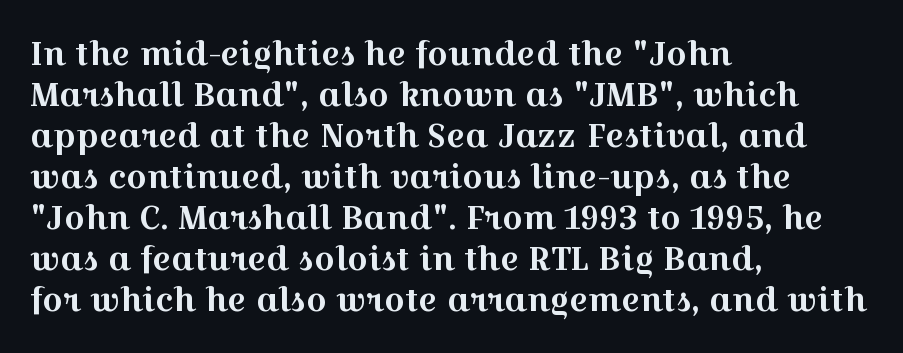
{"serif": "yes", "italic": "no", "width": "wide", "x_height": "medium", "monospaced": "no", "underline": "no", "align": "left", "line_spacing": "normal", "line_spacing_ratio": 1.28, "letter_spacing": "normal", "letter_spacing_em": 0.0, "glyph_px": 32}
